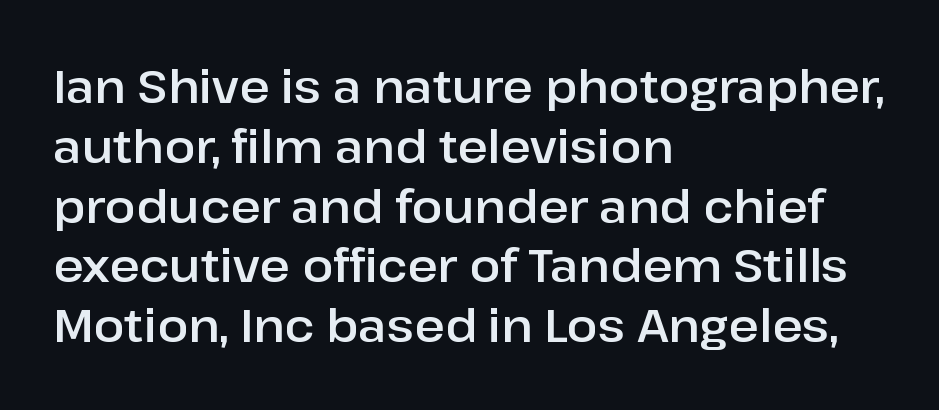
Q: Is the text italic (slanted)? A: No, it is upright.
Q: Is the typeface a serif or a sans-serif typeface? A: Sans-serif.
Q: Is the text underlined? A: No.
Q: How is the paragraph aligned? A: Left-aligned.
Q: Is the spacing between letters normal or unusually wide? A: Normal.
Q: Is the spacing between lines tight, normal or loose? A: Normal.
Q: Width (condensed, normal, or wide)? A: Normal.
Q: Stroke contrast? A: Low.
Q: x-height? A: Medium.
Q: Monospaced? A: No.
